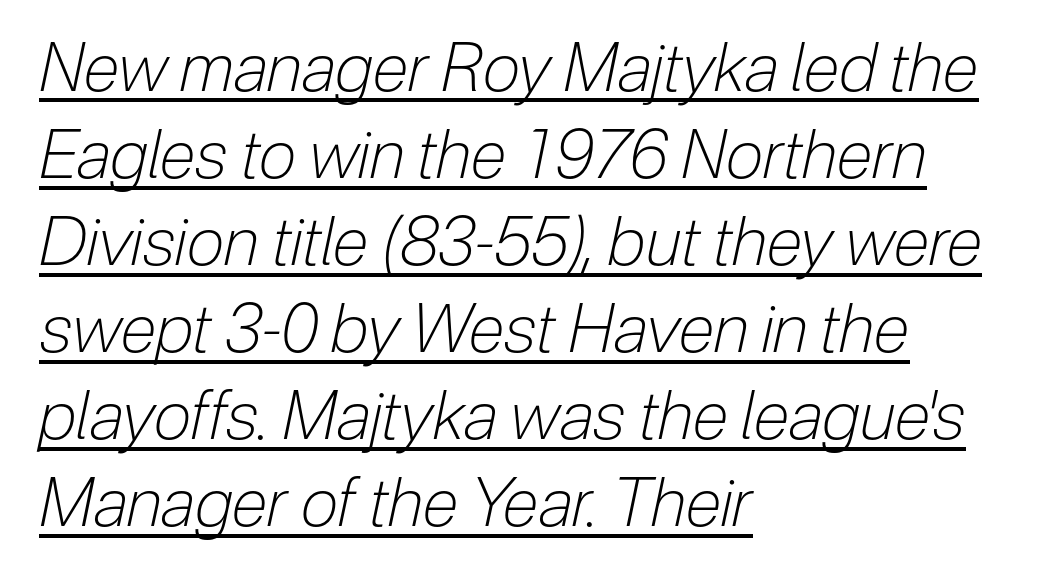
The image shows 67 px light, condensed type, italic (leaning right); set left-aligned, normal line spacing (1.3x), normal letter spacing, underlined; low stroke contrast and a medium x-height.
